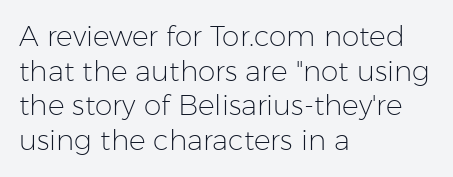
The image shows 28 px light sans-serif type, upright; set left-aligned, line spacing 1.24x, normal letter spacing, not underlined; low stroke contrast and a medium x-height.
